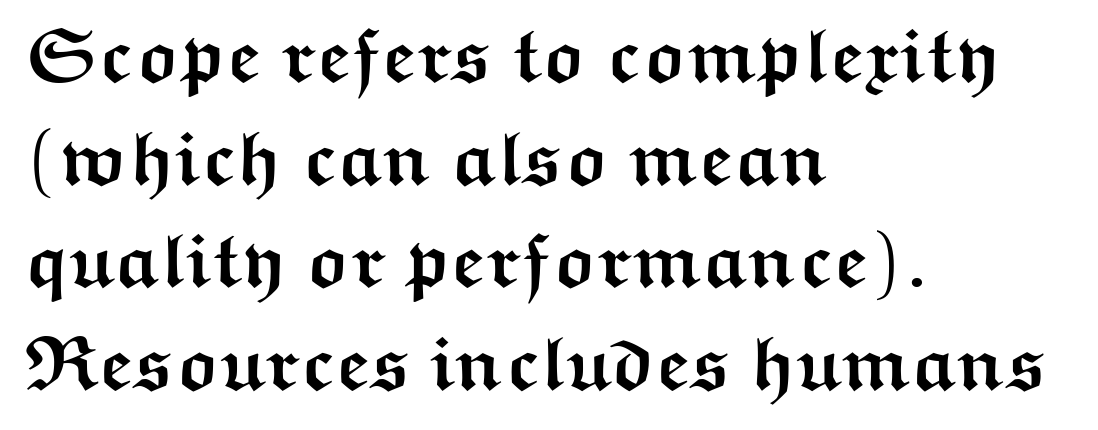
Q: Is the text bold? A: Yes.
Q: Is the text italic (slanted)? A: No, it is upright.
Q: Is the typeface a serif or a sans-serif typeface? A: Sans-serif.
Q: Is the text underlined? A: No.
Q: How is the paragraph aligned? A: Left-aligned.
Q: Is the spacing between letters normal or unusually wide? A: Normal.
Q: Is the spacing between lines tight, normal or loose? A: Normal.
Q: Width (condensed, normal, or wide)? A: Wide.
Q: Stroke contrast? A: Medium.
Q: x-height? A: Medium.
Q: Monospaced? A: No.
